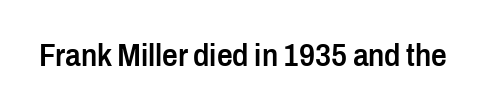
Q: Is the text bold? A: Semi-bold.
Q: Is the text italic (slanted)? A: No, it is upright.
Q: Is the typeface a serif or a sans-serif typeface? A: Sans-serif.
Q: Is the text underlined? A: No.
Q: Is the spacing between letters normal or unusually wide? A: Normal.
Q: Width (condensed, normal, or wide)? A: Condensed.
Q: Stroke contrast? A: Low.
Q: x-height? A: Medium.
Q: Monospaced? A: No.
